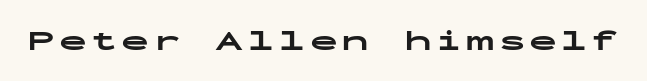
{"serif": "no", "italic": "no", "bold": "yes", "weight": "bold", "width": "wide", "stroke_contrast": "low", "x_height": "medium", "monospaced": "yes", "underline": "no", "glyph_px": 28}
